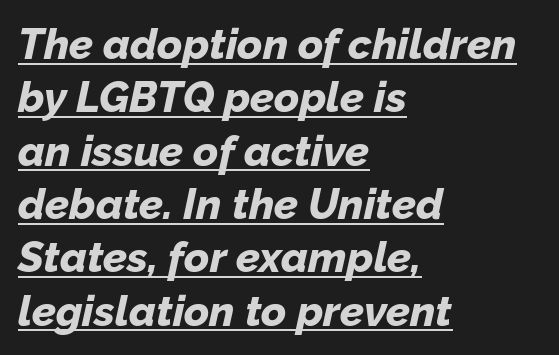
Q: Is the text bold? A: Yes.
Q: Is the text italic (slanted)? A: Yes, it leans right by about 12 degrees.
Q: Is the text underlined? A: Yes.
Q: How is the paragraph aligned? A: Left-aligned.
Q: Is the spacing between letters normal or unusually wide? A: Normal.
Q: Width (condensed, normal, or wide)? A: Normal.
Q: Stroke contrast? A: Low.
Q: x-height? A: Medium.
Q: Monospaced? A: No.
